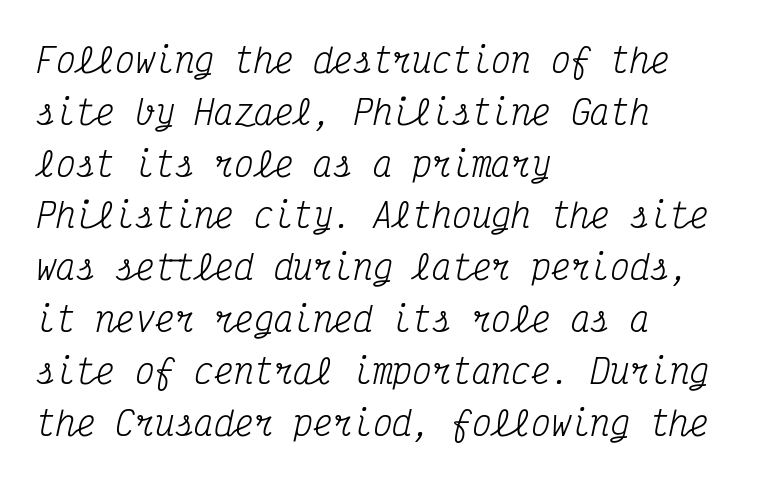
The image shows 33 px regular-weight, condensed serif type, italic (leaning right), monospaced; set left-aligned, normal line spacing (1.57x), normal letter spacing, not underlined; medium stroke contrast and a medium x-height.
